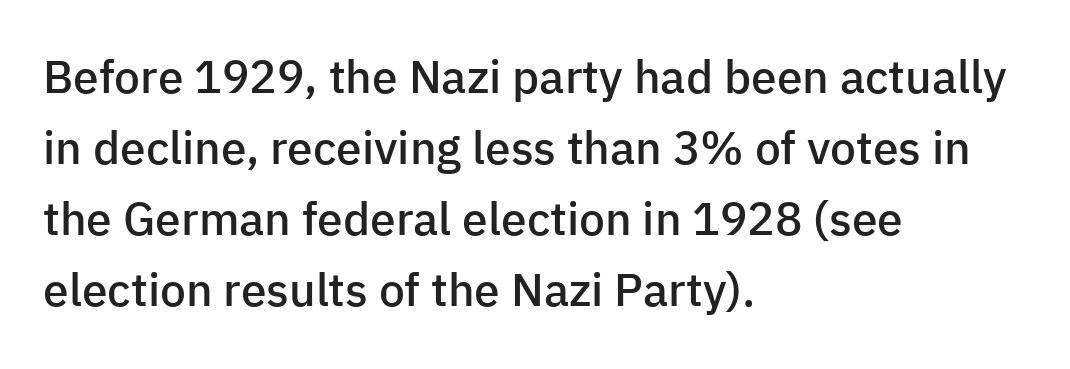
The image shows 46 px semibold sans-serif type, upright; set left-aligned, normal line spacing (1.54x), normal letter spacing, not underlined; low stroke contrast and a medium x-height.
